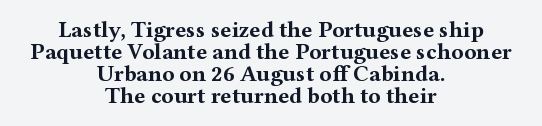
Italic: no, the glyphs are upright roman. Neither beginnings nor endings align; midpoints do. Chunky letters — that's bold for sure. Does the leading feel generous? Not at all — it's pinched. Unmarked baselines from the first word to the last. Tracking value appears to be zero — textbook default spacing.
